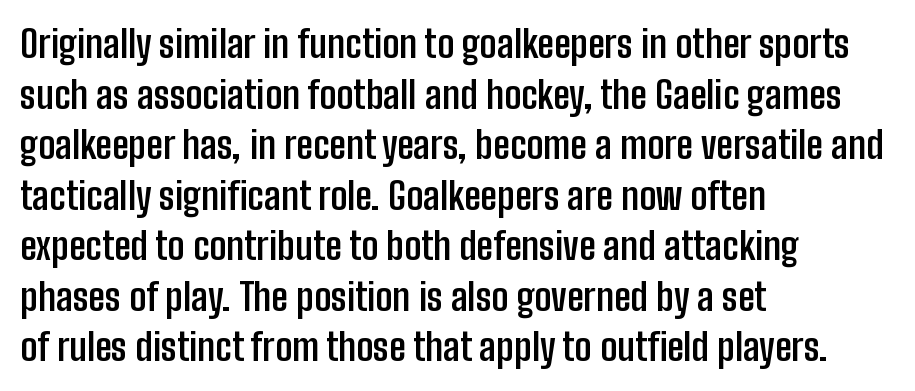
Q: Is the text bold? A: Yes.
Q: Is the text italic (slanted)? A: No, it is upright.
Q: Is the typeface a serif or a sans-serif typeface? A: Sans-serif.
Q: Is the text underlined? A: No.
Q: How is the paragraph aligned? A: Left-aligned.
Q: Is the spacing between letters normal or unusually wide? A: Normal.
Q: Is the spacing between lines tight, normal or loose? A: Normal.
Q: Width (condensed, normal, or wide)? A: Condensed.
Q: Stroke contrast? A: Low.
Q: x-height? A: Medium.
Q: Monospaced? A: No.
